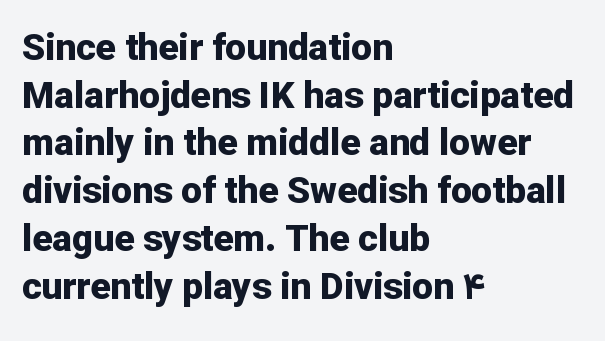
The image shows 37 px bold sans-serif type, upright; set left-aligned, normal line spacing (1.29x), normal letter spacing, not underlined; low stroke contrast and a medium x-height.
